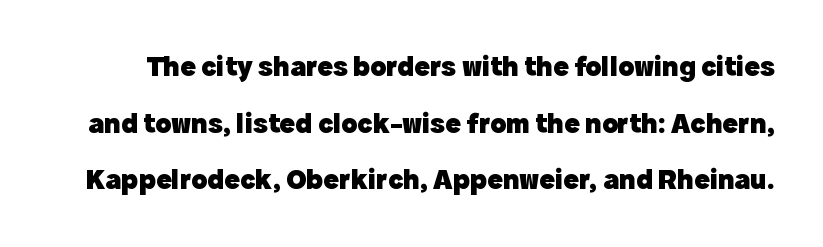
The image shows 29 px heavy sans-serif type, upright; set loose line spacing (1.95x), normal letter spacing, not underlined; a medium x-height.
